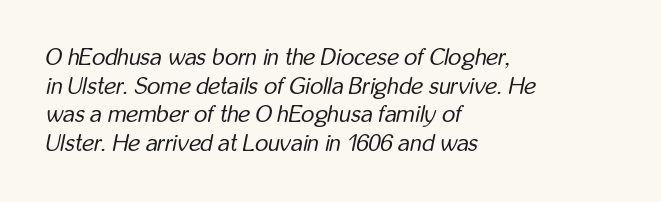
Heft: none added — not bold. Layout note: lines flush left. Students, note that the glyphs here touch the page at normal intervals. The rendering applies a slant to the glyphs. This rendering features lettering with no underline.
